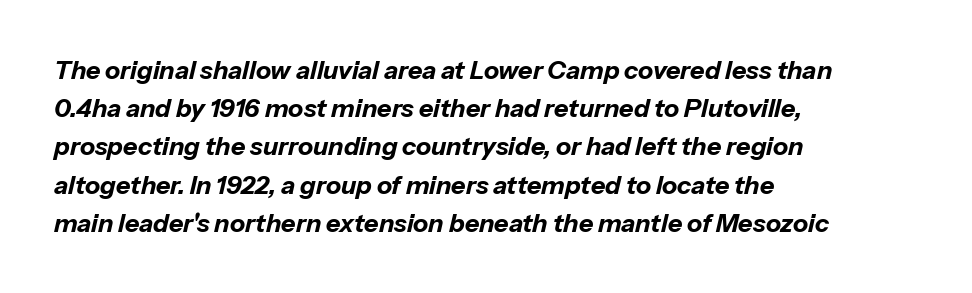
If you measured baseline to baseline, you'd find a middling distance. Honestly, there is no underline to notice here at all. Every character sits at an angle, as italics do. What stands out about the letter spacing? Nothing — it is the standard amount. The typesetter chose a ragged-right arrangement here.
